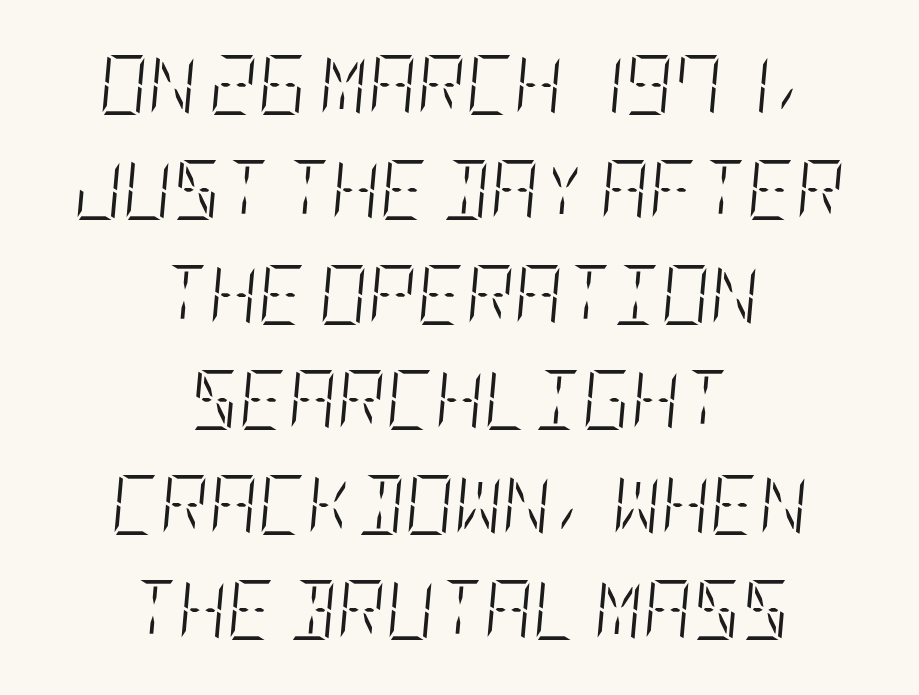
{"italic": "yes", "lean": "right", "slant_degrees": 5, "bold": "no", "weight": "light", "width": "condensed", "stroke_contrast": "low", "x_height": "large", "underline": "no", "align": "center", "line_spacing_ratio": 1.75, "letter_spacing": "normal", "letter_spacing_em": 0.0, "glyph_px": 60}
